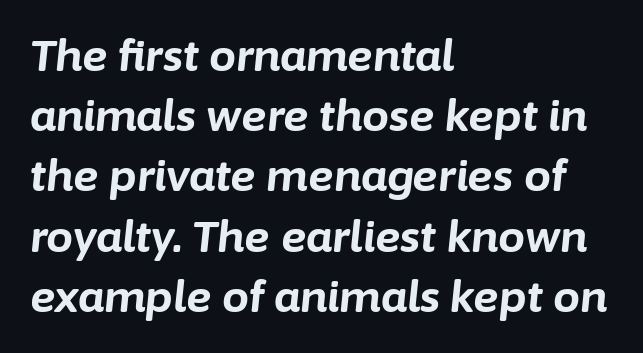
The tracking reads as untouched default to a designer's eye. A student would call this left alignment; a typographer would say flush left, rag right. The face used here is proportionally spaced, like ordinary book or web type. Underline: absent. This sample uses an oblique cut, with every glyph tilted off the vertical. What weight is shown? A full bold with thick strokes.
